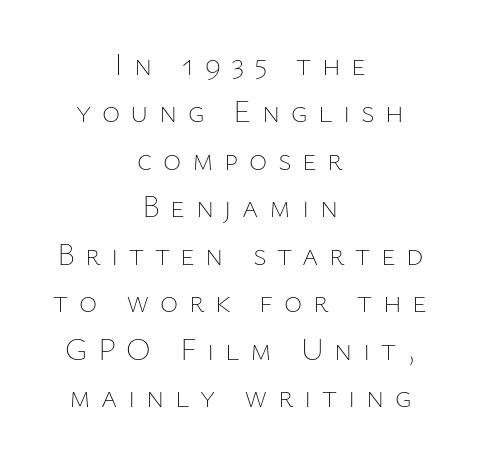
Compared with a typical body face, this is equally light or lighter still. Bare-footed words on every line. You can tell it's not italic because the verticals are truly vertical. Think of a printed novel: that variable character pitch is what you see here. Notice how the passage keeps no hard edge, just a central spine. Compared with typical body copy, the letter spacing here is much looser.
